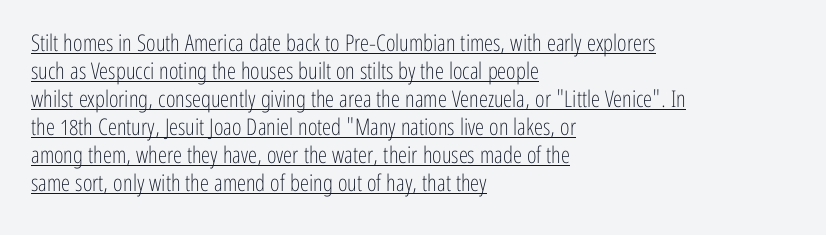
The image shows 23 px text type, upright; set left-aligned, line spacing 1.22x, normal letter spacing, underlined.
